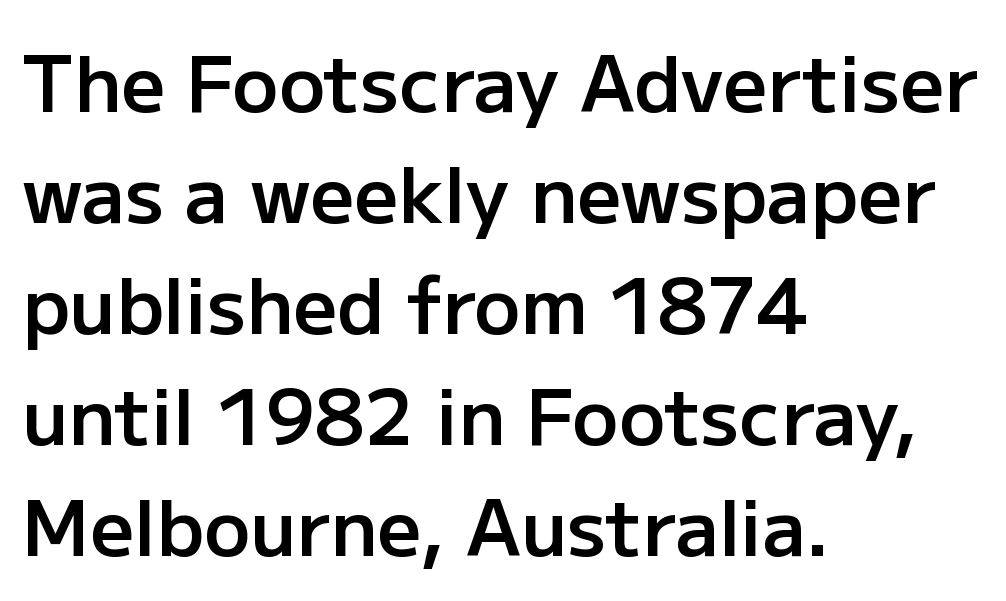
{"serif": "no", "italic": "no", "bold": "semi", "weight": "semibold", "width": "normal", "stroke_contrast": "low", "x_height": "medium", "monospaced": "no", "underline": "no", "align": "left", "line_spacing": "normal", "line_spacing_ratio": 1.44, "letter_spacing": "normal", "letter_spacing_em": 0.0, "glyph_px": 77}
